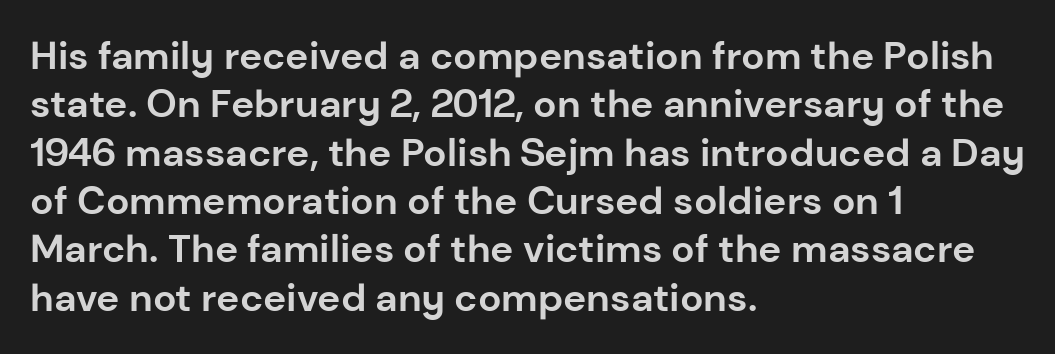
The gap between lines stays unmarked. Nothing unusual about the tracking: characters are spaced as the font intends. Looks like regular typesetting: each glyph gets only the width it needs. In terms of letterform style, serifs are entirely absent.
